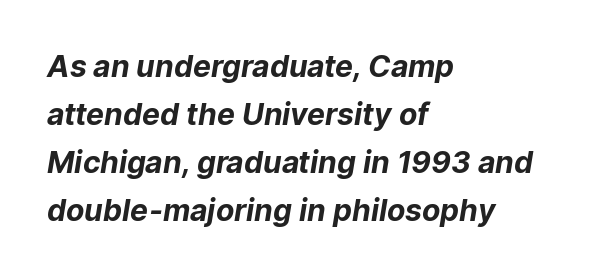
Q: Is the text bold? A: Yes.
Q: Is the typeface a serif or a sans-serif typeface? A: Sans-serif.
Q: Is the text underlined? A: No.
Q: How is the paragraph aligned? A: Left-aligned.
Q: Is the spacing between letters normal or unusually wide? A: Normal.
Q: Is the spacing between lines tight, normal or loose? A: Normal.
Q: Width (condensed, normal, or wide)? A: Normal.
Q: Stroke contrast? A: Low.
Q: x-height? A: Medium.
Q: Monospaced? A: No.
